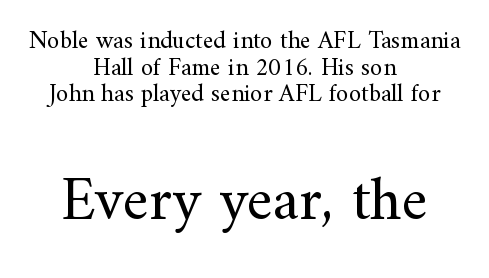
The axis of the letterforms is exactly vertical. Note the varied advance widths — an 'i' is clearly narrower than an 'm'. Look at the glyph heights: the lower group is clearly the bigger setting. Descenders hang freely into open space. Does extra space separate the letters? No, they use regular spacing. This sample is center-justified, so both line endings float freely.
